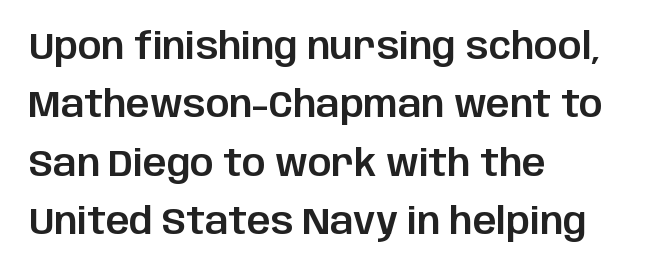
The image shows 37 px sans-serif type, upright; set left-aligned, normal line spacing (1.58x), normal letter spacing, not underlined; low stroke contrast and a large x-height.
